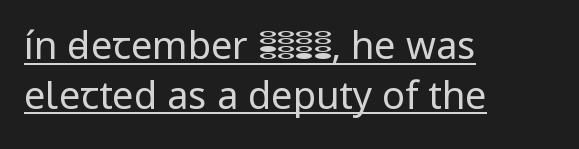
{"serif": "no", "italic": "no", "bold": "no", "weight": "regular", "width": "normal", "stroke_contrast": "low", "x_height": "medium", "monospaced": "no", "underline": "yes", "align": "left", "line_spacing": "normal", "line_spacing_ratio": 1.31, "letter_spacing": "normal", "letter_spacing_em": 0.0, "glyph_px": 38}
